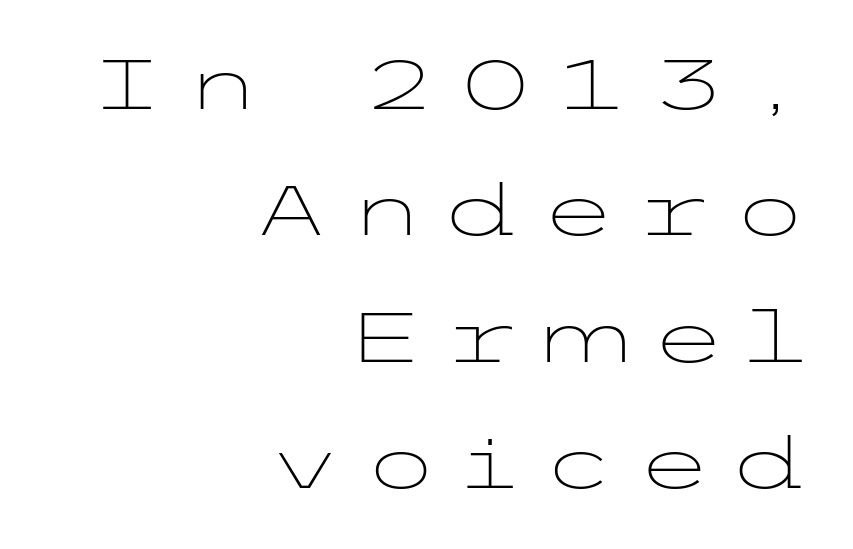
The image shows 71 px light, wide sans-serif type, upright; set right-aligned, line spacing 1.78x, unusually wide letter spacing (+0.25 em), not underlined; low stroke contrast and a medium x-height.
